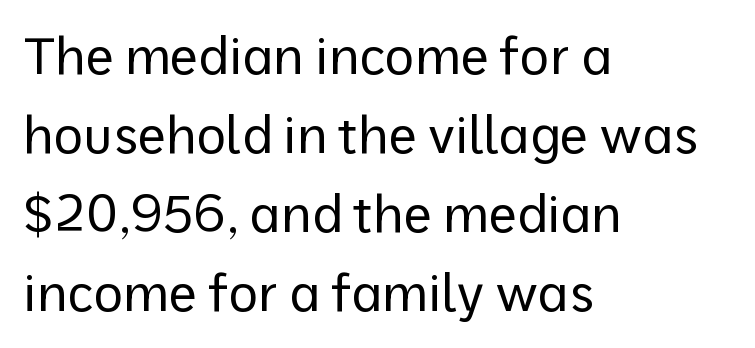
The image shows 51 px regular-weight sans-serif type, upright; set left-aligned, normal line spacing (1.55x), normal letter spacing, not underlined; low stroke contrast and a medium x-height.
